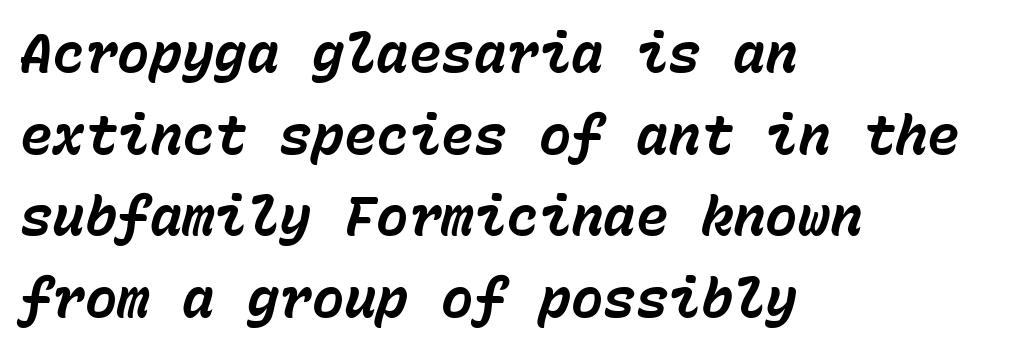
The image shows 54 px bold type, italic (leaning right), monospaced; set left-aligned, normal line spacing (1.51x), normal letter spacing, not underlined; low stroke contrast and a medium x-height.
